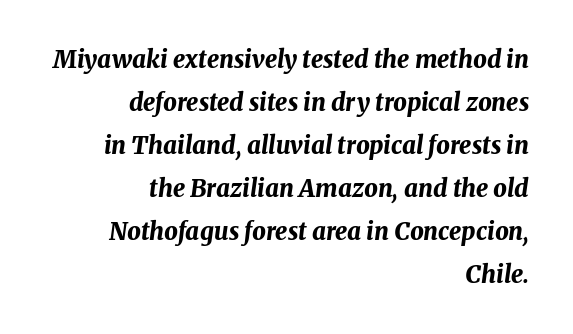
The image shows 24 px bold type, italic (leaning right); set right-aligned, line spacing 1.79x, normal letter spacing, not underlined.
